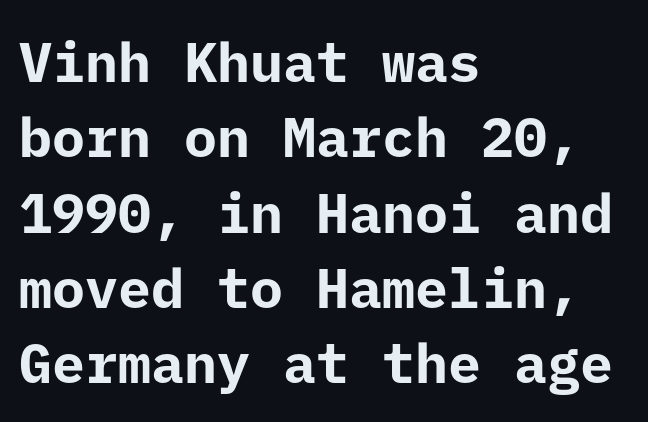
{"serif": "no", "italic": "no", "bold": "yes", "weight": "bold", "width": "normal", "stroke_contrast": "low", "x_height": "medium", "underline": "no", "align": "left", "line_spacing": "normal", "line_spacing_ratio": 1.37, "letter_spacing": "normal", "letter_spacing_em": 0.0, "glyph_px": 55}
